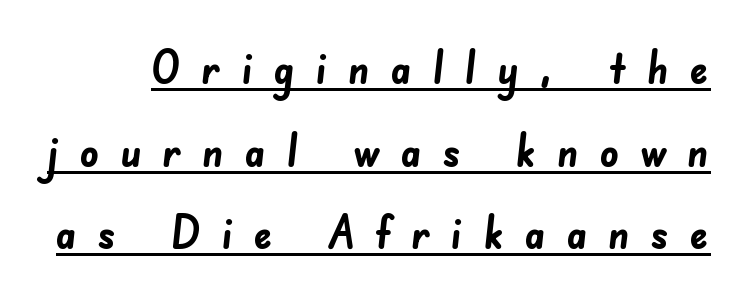
The face used here is a sans, in the tradition of grotesques and geometrics. This rendering features underlined lettering. Heavy-handed strokes throughout: this text is bold. Spacing verdict: proportional, widths tailored to each character.
